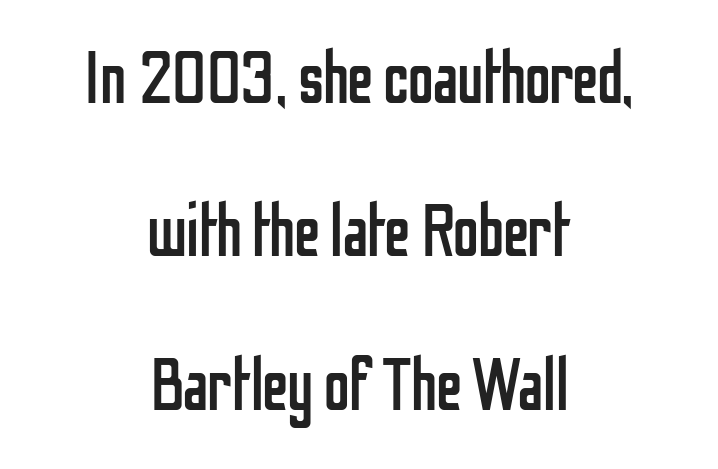
{"serif": "no", "italic": "no", "bold": "no", "weight": "regular", "width": "condensed", "stroke_contrast": "low", "x_height": "medium", "monospaced": "no", "underline": "no", "align": "center", "line_spacing": "loose", "line_spacing_ratio": 2.1, "letter_spacing": "normal", "letter_spacing_em": 0.0, "glyph_px": 73}
